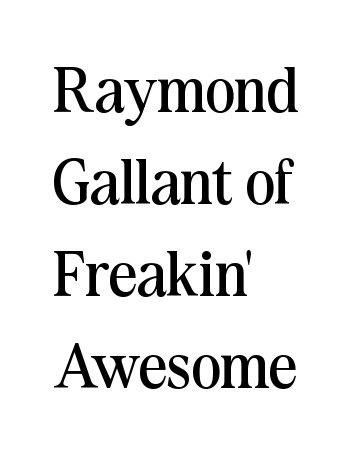
The image shows 63 px regular-weight serif type, upright; set left-aligned, normal line spacing (1.46x), normal letter spacing, not underlined; medium stroke contrast and a medium x-height.
